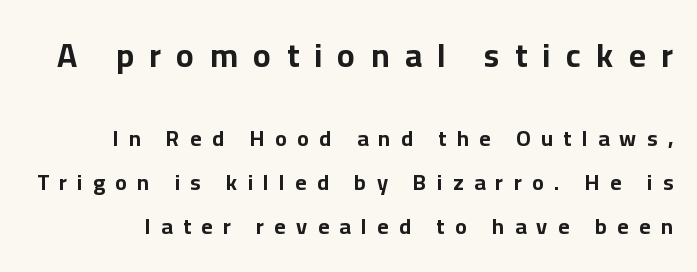
{"serif": "no", "italic": "no", "bold": "yes", "weight": "bold", "width": "normal", "stroke_contrast": "low", "x_height": "medium", "monospaced": "no", "underline": "no", "line_spacing": "loose", "line_spacing_ratio": 2.01, "letter_spacing": "wide", "letter_spacing_em": 0.47, "larger_block": "first", "size_ratio": 1.5, "glyph_px": 33}
